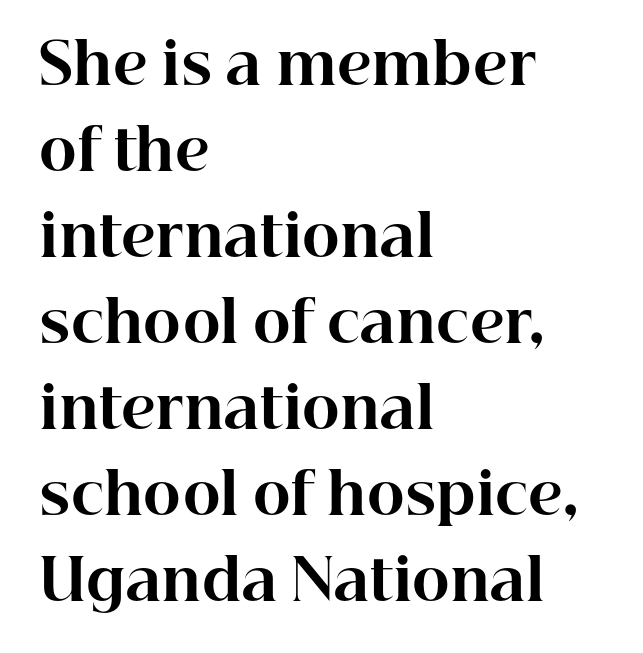
Set as a true bold cut, around the 700 mark. Has an underline been added? It has not. Here the designer chose a conventional face with non-uniform glyph widths. Short note: letters normally spaced.
